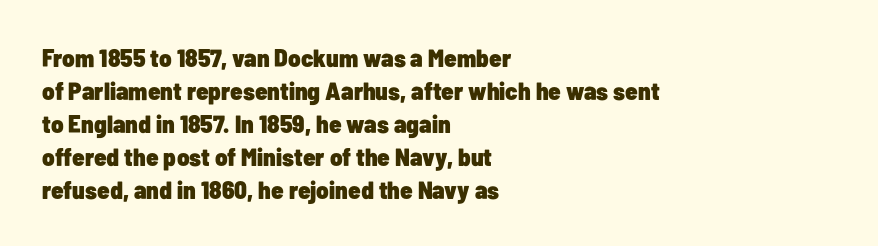
A full-strength bold gives these letters their thick strokes. The gaps between neighbouring characters are ordinary and unremarkable. The lines sit at an ordinary, default distance from one another. Descender tails drop into unmarked territory.
